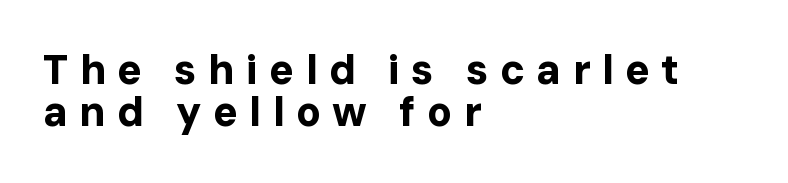
The image shows 41 px bold sans-serif type, upright; set left-aligned, tight line spacing (1.03x), unusually wide letter spacing (+0.28 em), not underlined; low stroke contrast and a medium x-height.
